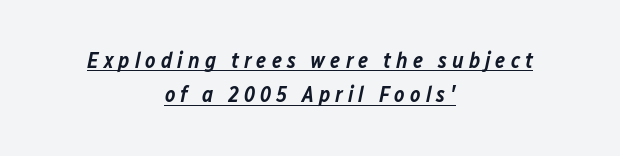
{"italic": "yes", "lean": "right", "slant_degrees": 12, "bold": "semi", "underline": "yes", "align": "center", "line_spacing": "normal", "line_spacing_ratio": 1.55, "letter_spacing": "wide", "letter_spacing_em": 0.23, "glyph_px": 22}
